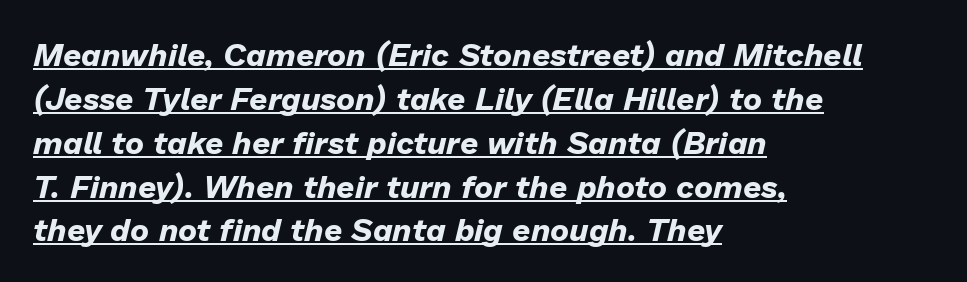
{"italic": "yes", "lean": "right", "slant_degrees": 13, "bold": "yes", "weight": "bold", "width": "normal", "stroke_contrast": "low", "x_height": "medium", "monospaced": "no", "underline": "yes", "align": "left", "line_spacing": "normal", "line_spacing_ratio": 1.37, "letter_spacing": "normal", "letter_spacing_em": 0.0, "glyph_px": 32}
